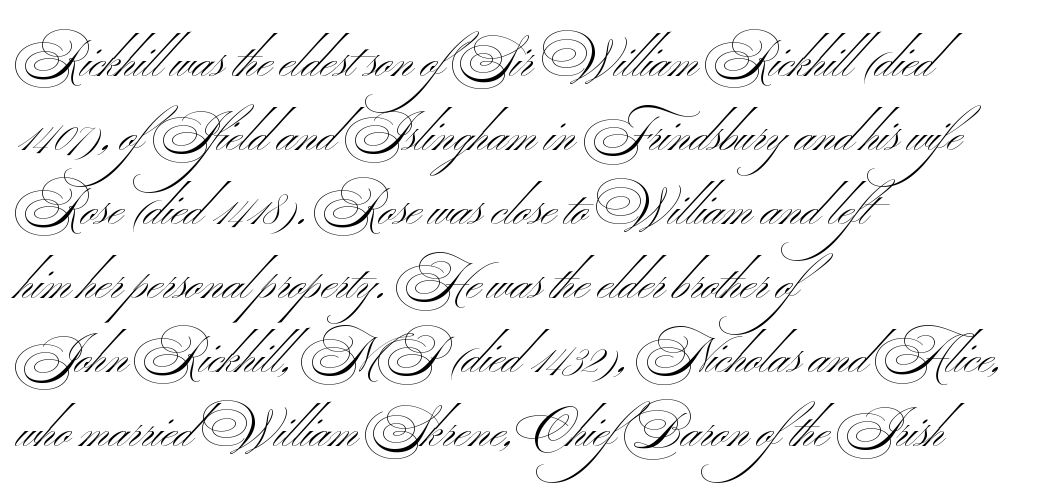
{"serif": "no", "bold": "no", "weight": "light", "width": "wide", "stroke_contrast": "medium", "x_height": "small", "monospaced": "no", "underline": "no", "align": "left", "line_spacing": "normal", "line_spacing_ratio": 1.48, "letter_spacing": "normal", "letter_spacing_em": 0.0, "glyph_px": 50}
